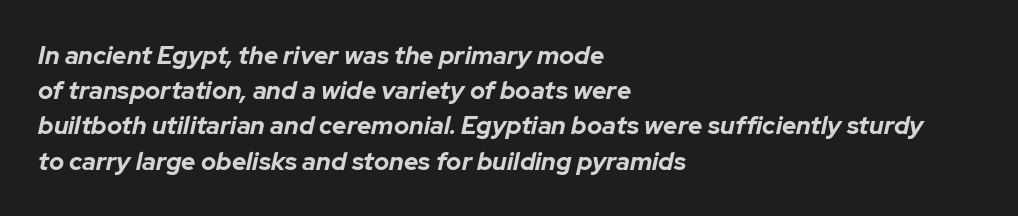
Q: Is the text bold? A: Yes.
Q: Is the text italic (slanted)? A: Yes, it leans right by about 12 degrees.
Q: Is the text underlined? A: No.
Q: How is the paragraph aligned? A: Left-aligned.
Q: Is the spacing between letters normal or unusually wide? A: Normal.
Q: Is the spacing between lines tight, normal or loose? A: Normal.
